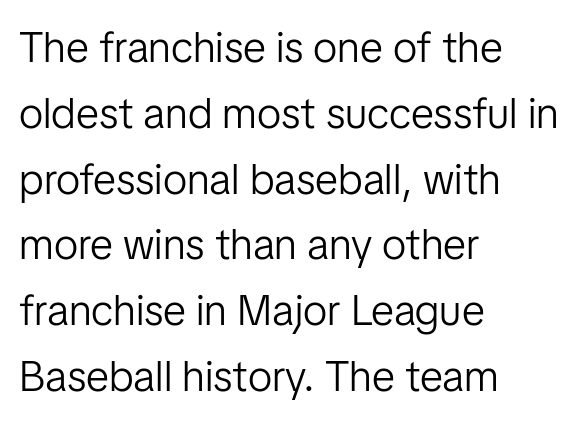
Q: Is the text bold? A: No.
Q: Is the text italic (slanted)? A: No, it is upright.
Q: Is the typeface a serif or a sans-serif typeface? A: Sans-serif.
Q: Is the text underlined? A: No.
Q: How is the paragraph aligned? A: Left-aligned.
Q: Is the spacing between letters normal or unusually wide? A: Normal.
Q: Is the spacing between lines tight, normal or loose? A: Normal.
Q: Width (condensed, normal, or wide)? A: Normal.
Q: Stroke contrast? A: Low.
Q: x-height? A: Medium.
Q: Monospaced? A: No.
